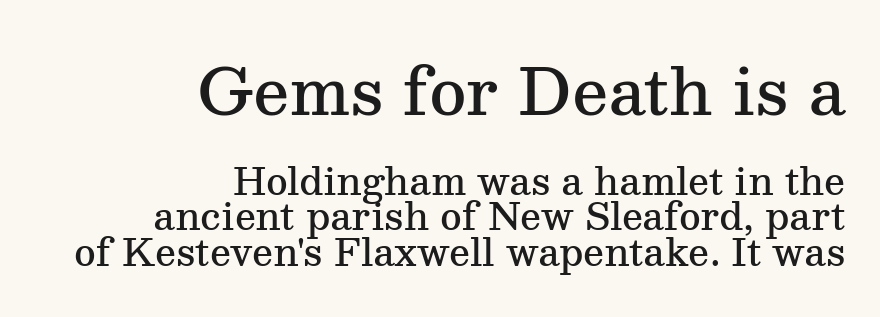
The image shows 64 px semibold serif type, upright; set right-aligned, tight line spacing (0.96x), normal letter spacing, not underlined; the first (top) block is 1.73x larger; medium stroke contrast and a medium x-height.
